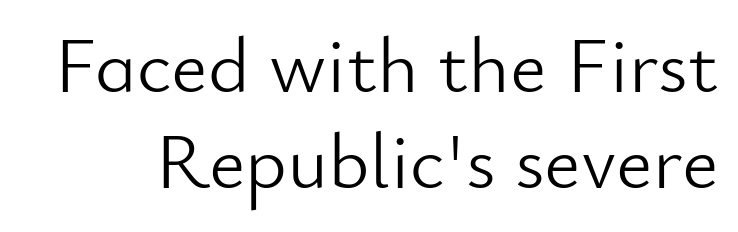
The image shows 79 px light sans-serif type, upright; set line spacing 1.22x, normal letter spacing, not underlined; low stroke contrast and a small x-height.
